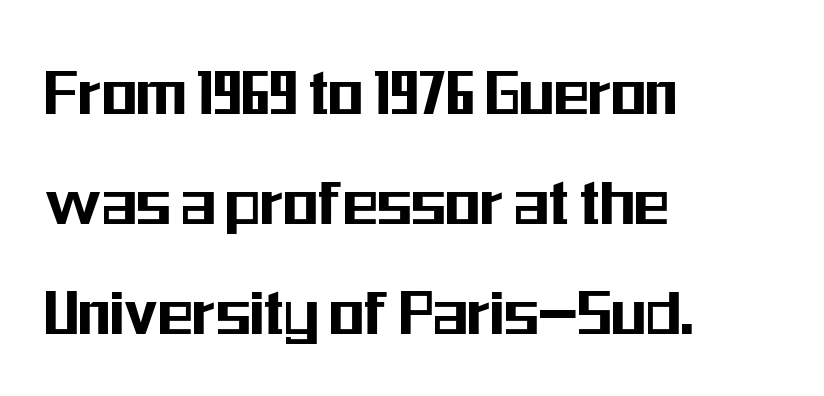
Q: Is the text italic (slanted)? A: No, it is upright.
Q: Is the typeface a serif or a sans-serif typeface? A: Sans-serif.
Q: Is the text underlined? A: No.
Q: How is the paragraph aligned? A: Left-aligned.
Q: Is the spacing between letters normal or unusually wide? A: Normal.
Q: Is the spacing between lines tight, normal or loose? A: Normal.
Q: Width (condensed, normal, or wide)? A: Condensed.
Q: Stroke contrast? A: Medium.
Q: x-height? A: Medium.
Q: Monospaced? A: No.
